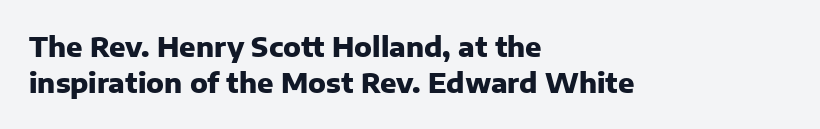
{"italic": "no", "bold": "yes", "underline": "no", "align": "left", "line_spacing": "normal", "line_spacing_ratio": 1.34, "letter_spacing": "normal", "letter_spacing_em": 0.0, "glyph_px": 27}
